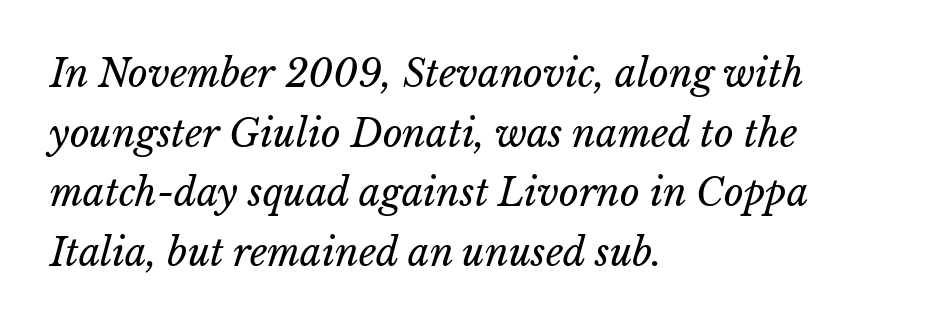
{"bold": "no", "weight": "regular", "width": "normal", "stroke_contrast": "low", "x_height": "medium", "monospaced": "no", "underline": "no", "align": "left", "line_spacing": "normal", "line_spacing_ratio": 1.57, "letter_spacing": "normal", "letter_spacing_em": 0.0, "glyph_px": 38}
